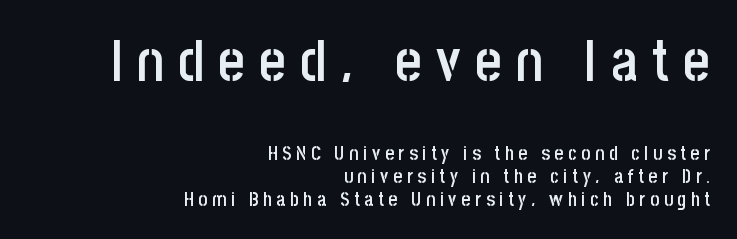
The image shows 57 px semibold, condensed sans-serif type, upright; set right-aligned, line spacing 1.21x, unusually wide letter spacing (+0.25 em), not underlined; the first (top) block is 3.0x larger; low stroke contrast and a large x-height.
